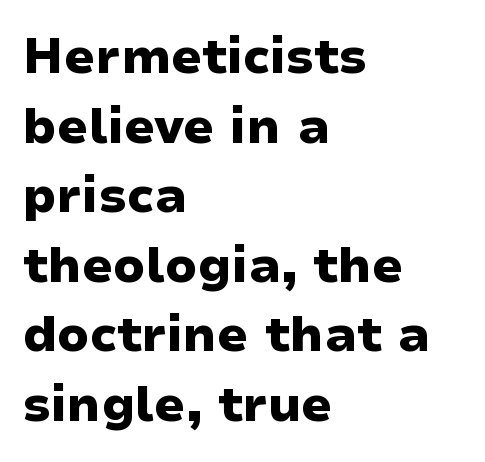
{"serif": "no", "italic": "no", "bold": "yes", "weight": "heavy", "width": "wide", "stroke_contrast": "low", "x_height": "medium", "monospaced": "no", "underline": "no", "align": "left", "line_spacing": "normal", "line_spacing_ratio": 1.42, "letter_spacing": "normal", "letter_spacing_em": 0.0, "glyph_px": 49}
